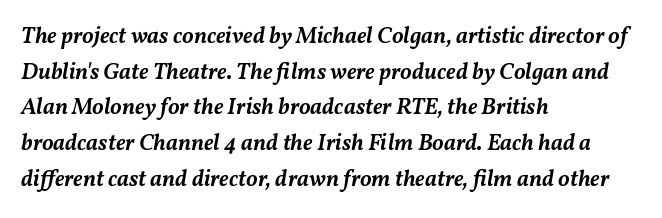
Posture: slanted. Left-aligned paragraph, ragged on the right. Horizontal bands of white between lines are of average thickness. Notice the strokes are somewhat thickened but not fully heavy: this is a semibold. Caption: standard tracking, unaltered. The space beneath each line is pristine and unruled.
